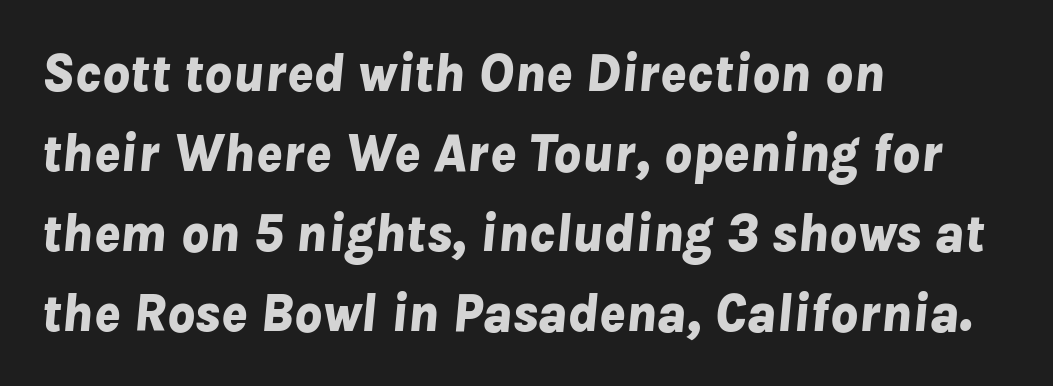
Weight check: bold — yes, fully. Note the varied advance widths — an 'i' is clearly narrower than an 'm'. In terms of posture, this sample is oblique. Observe the ordinary spacing: letters are neighbours, not strangers.
